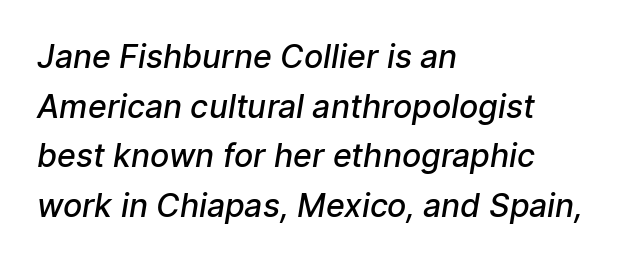
Q: Is the text bold? A: Semi-bold.
Q: Is the typeface a serif or a sans-serif typeface? A: Sans-serif.
Q: Is the text underlined? A: No.
Q: How is the paragraph aligned? A: Left-aligned.
Q: Is the spacing between letters normal or unusually wide? A: Normal.
Q: Is the spacing between lines tight, normal or loose? A: Normal.
Q: Width (condensed, normal, or wide)? A: Normal.
Q: Stroke contrast? A: Low.
Q: x-height? A: Medium.
Q: Monospaced? A: No.
